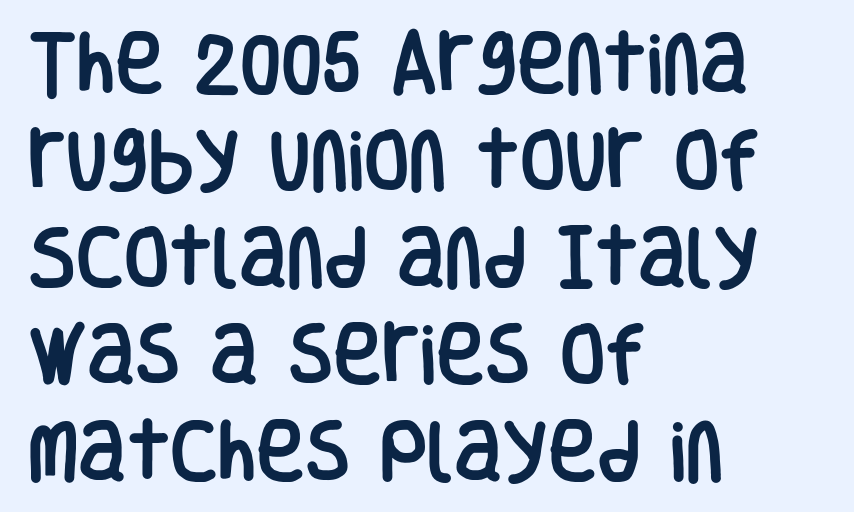
Q: Is the text italic (slanted)? A: No, it is upright.
Q: Is the typeface a serif or a sans-serif typeface? A: Sans-serif.
Q: Is the text underlined? A: No.
Q: How is the paragraph aligned? A: Left-aligned.
Q: Is the spacing between letters normal or unusually wide? A: Normal.
Q: Is the spacing between lines tight, normal or loose? A: Normal.
Q: Width (condensed, normal, or wide)? A: Condensed.
Q: Stroke contrast? A: Low.
Q: x-height? A: Large.
Q: Monospaced? A: No.
